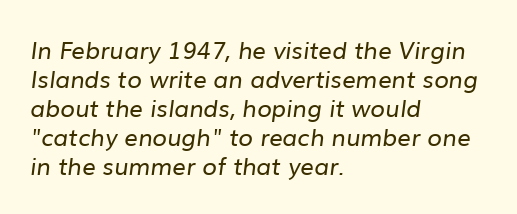
The image shows 24 px text type; set left-aligned, line spacing 1.21x, normal letter spacing, not underlined.
